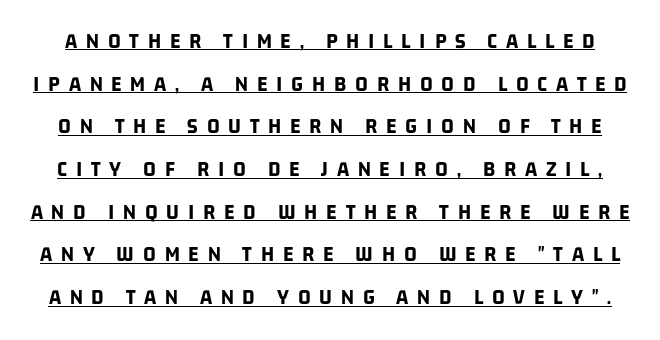
Q: Is the text bold? A: Yes.
Q: Is the text underlined? A: Yes.
Q: Is the spacing between letters normal or unusually wide? A: Unusually wide.
Q: Is the spacing between lines tight, normal or loose? A: Loose.
